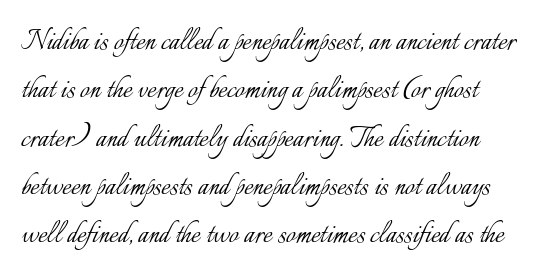
The image shows 34 px light type; set left-aligned, normal line spacing (1.42x), normal letter spacing, not underlined; low stroke contrast and a small x-height.
